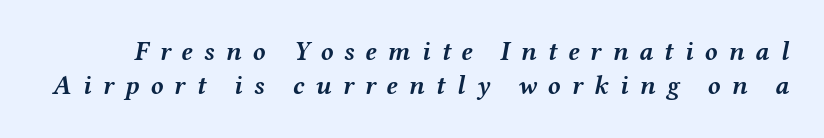
Q: Is the text bold? A: Yes.
Q: Is the text italic (slanted)? A: Yes, it leans right by about 12 degrees.
Q: Is the text underlined? A: No.
Q: Is the spacing between letters normal or unusually wide? A: Unusually wide.
Q: Is the spacing between lines tight, normal or loose? A: Normal.
